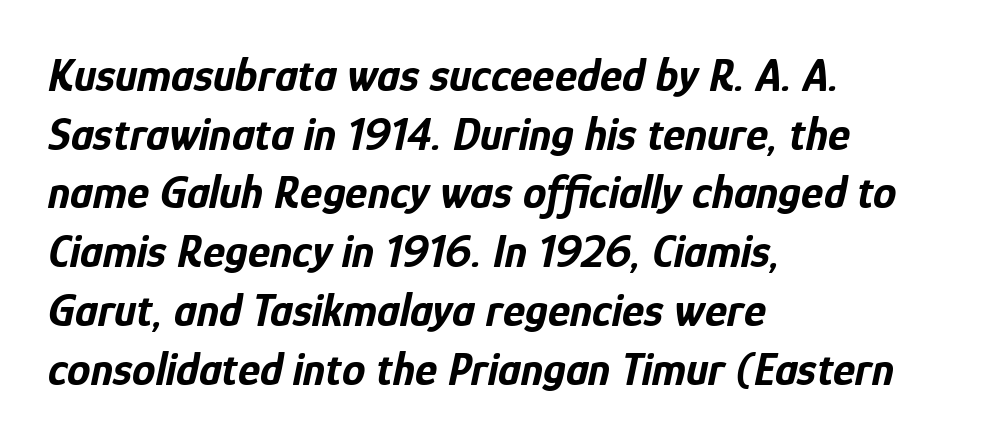
Q: Is the text bold? A: Yes.
Q: Is the text italic (slanted)? A: Yes, it leans right by about 12 degrees.
Q: Is the text underlined? A: No.
Q: How is the paragraph aligned? A: Left-aligned.
Q: Is the spacing between letters normal or unusually wide? A: Normal.
Q: Is the spacing between lines tight, normal or loose? A: Normal.
Q: Width (condensed, normal, or wide)? A: Condensed.
Q: Stroke contrast? A: Low.
Q: x-height? A: Medium.
Q: Monospaced? A: No.
